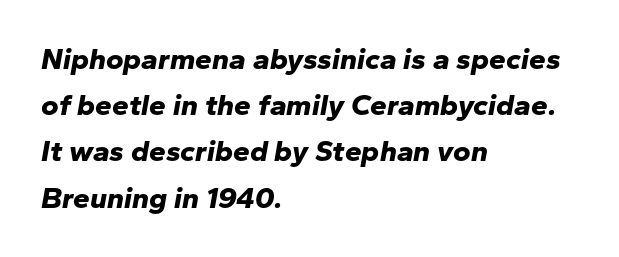
{"italic": "yes", "lean": "right", "slant_degrees": 10, "bold": "yes", "weight": "bold", "width": "normal", "stroke_contrast": "low", "x_height": "medium", "monospaced": "no", "underline": "no", "align": "left", "line_spacing": "normal", "line_spacing_ratio": 1.54, "letter_spacing": "normal", "letter_spacing_em": 0.0, "glyph_px": 30}
